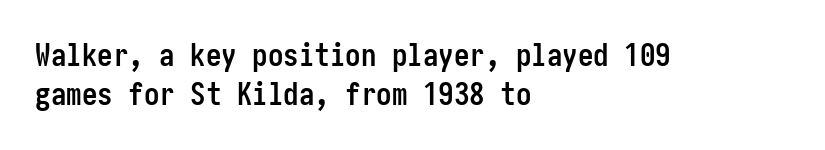
The image shows 31 px semibold, condensed sans-serif type, upright; set left-aligned, normal line spacing (1.26x), normal letter spacing, not underlined; low stroke contrast and a medium x-height.
